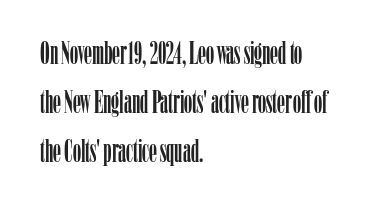
The image shows 32 px condensed serif type, upright; set left-aligned, normal line spacing (1.53x), normal letter spacing, not underlined; low stroke contrast and a medium x-height.
